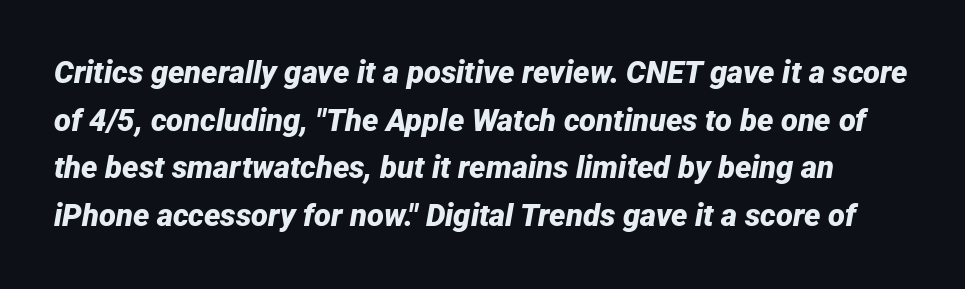
Q: Is the text bold? A: Yes.
Q: Is the text italic (slanted)? A: Yes, it leans right by about 12 degrees.
Q: Is the text underlined? A: No.
Q: Is the spacing between letters normal or unusually wide? A: Normal.
Q: Is the spacing between lines tight, normal or loose? A: Normal.
Q: Width (condensed, normal, or wide)? A: Normal.
Q: Stroke contrast? A: Low.
Q: x-height? A: Medium.
Q: Monospaced? A: No.
